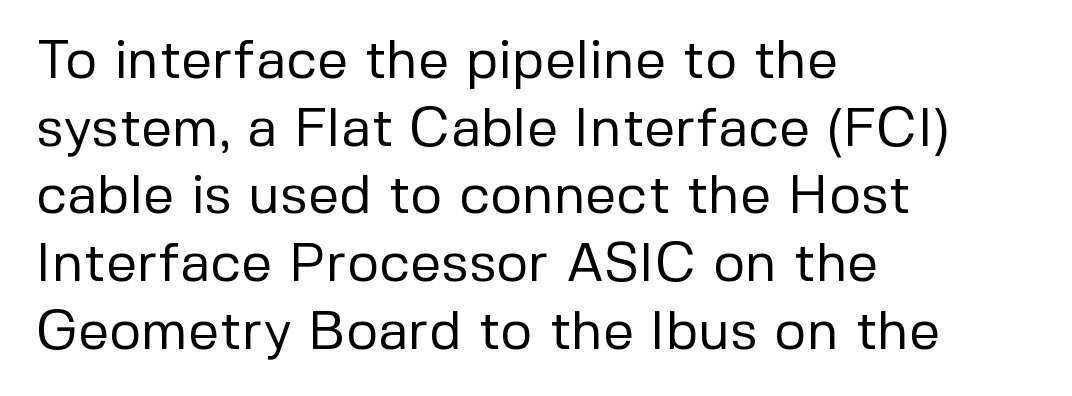
The image shows 55 px regular-weight sans-serif type, upright; set left-aligned, line spacing 1.23x, normal letter spacing, not underlined; low stroke contrast and a medium x-height.
